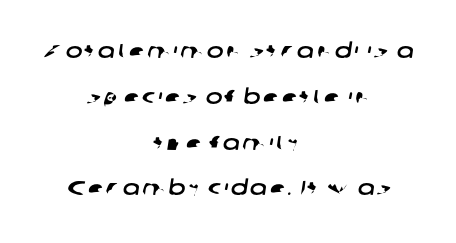
The foot of each line stays bare and open. Line spacing here is loose. The setting favours the middle, as headings and verse often do.
